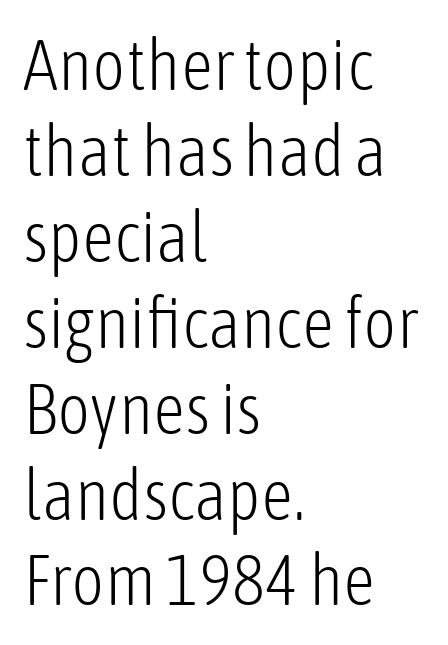
Q: Is the text bold? A: No.
Q: Is the text italic (slanted)? A: No, it is upright.
Q: Is the typeface a serif or a sans-serif typeface? A: Sans-serif.
Q: Is the text underlined? A: No.
Q: How is the paragraph aligned? A: Left-aligned.
Q: Is the spacing between letters normal or unusually wide? A: Normal.
Q: Width (condensed, normal, or wide)? A: Condensed.
Q: Stroke contrast? A: Low.
Q: x-height? A: Medium.
Q: Monospaced? A: No.
